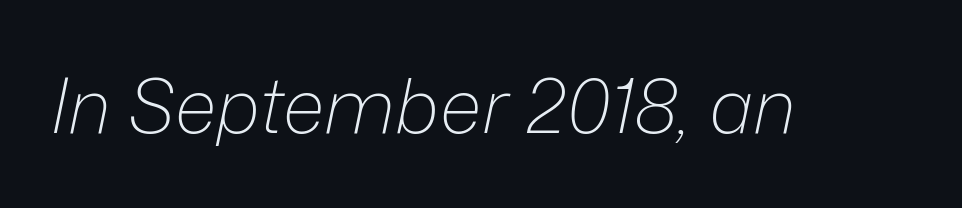
This sample uses plain, unmodified letter spacing. The glyphs look as if they've been sheared to an angle. The font sits on the lighter half of the weight spectrum, regular included. The strip under each line holds only bare page.
